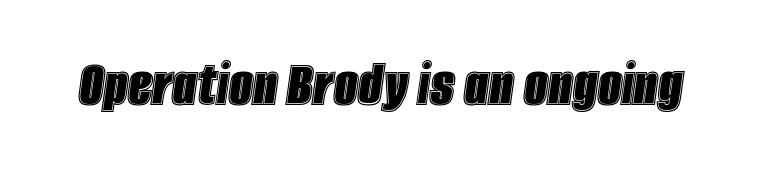
Q: Is the text italic (slanted)? A: Yes, it leans right by about 8 degrees.
Q: Is the text underlined? A: No.
Q: Is the spacing between letters normal or unusually wide? A: Normal.
Q: Width (condensed, normal, or wide)? A: Condensed.
Q: x-height? A: Large.
Q: Monospaced? A: No.
